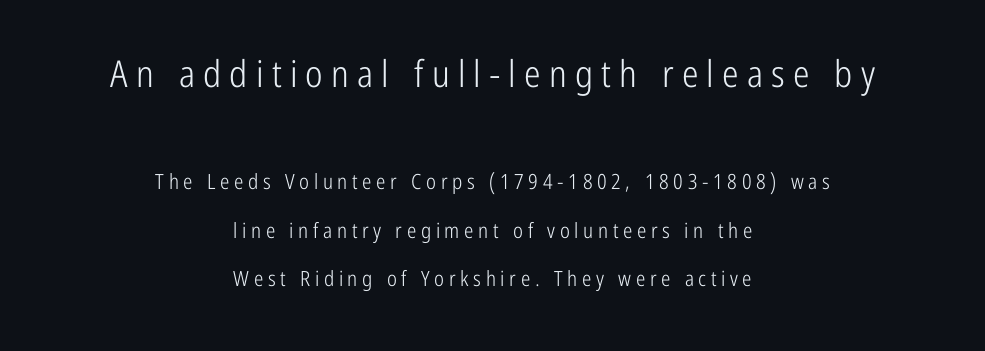
The image shows 37 px light, condensed sans-serif type, upright; set centered, loose line spacing (2.31x), unusually wide letter spacing (+0.22 em), not underlined; the first (top) block is 1.76x larger; low stroke contrast and a medium x-height.
